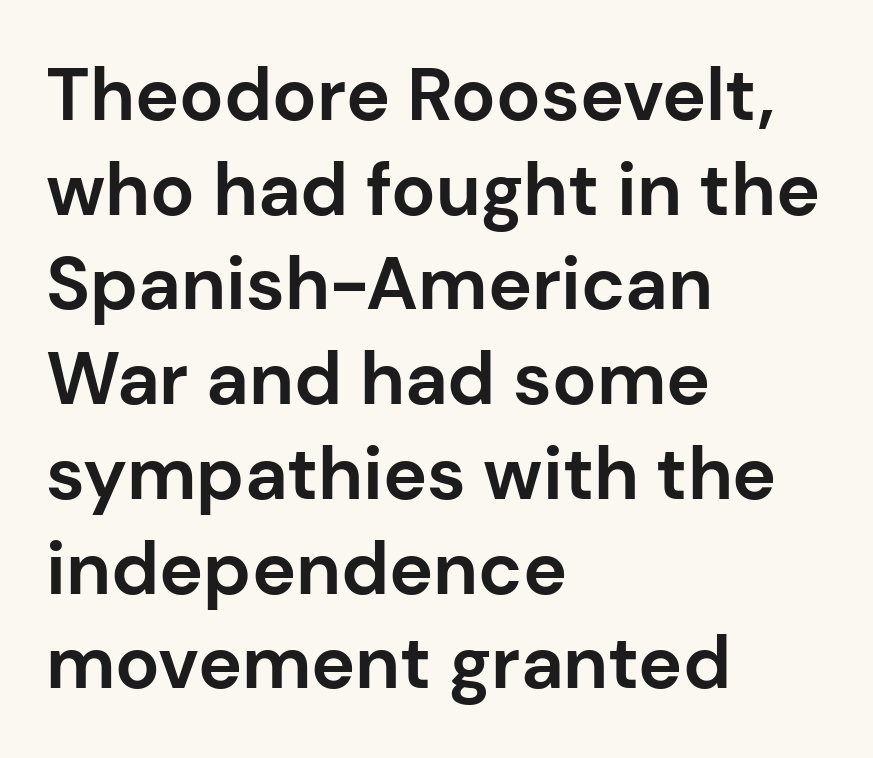
Q: Is the text bold? A: Yes.
Q: Is the text italic (slanted)? A: No, it is upright.
Q: Is the typeface a serif or a sans-serif typeface? A: Sans-serif.
Q: Is the text underlined? A: No.
Q: How is the paragraph aligned? A: Left-aligned.
Q: Is the spacing between letters normal or unusually wide? A: Normal.
Q: Is the spacing between lines tight, normal or loose? A: Normal.
Q: Width (condensed, normal, or wide)? A: Normal.
Q: Stroke contrast? A: Low.
Q: x-height? A: Medium.
Q: Monospaced? A: No.
